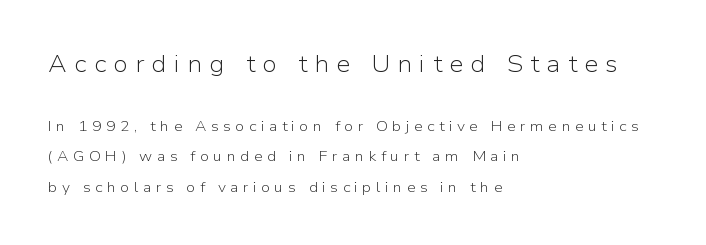
Q: Is the text bold? A: No.
Q: Is the text italic (slanted)? A: No, it is upright.
Q: Is the text underlined? A: No.
Q: How is the paragraph aligned? A: Left-aligned.
Q: Is the spacing between letters normal or unusually wide? A: Unusually wide.
Q: Is the spacing between lines tight, normal or loose? A: Loose.
Q: Which block of text is set in a larger size, the first (top) or the second (bottom)? A: The first (top) one.
